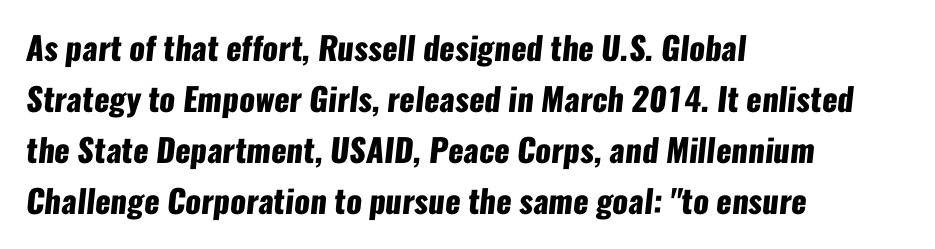
The passage shown stacks its lines at a standard gap. The line texture is even and compact thanks to regular tracking. Descender tails drop into unmarked territory. The passage shown is typed in a proportional face where columns would drift. Line beginnings align vertically; line endings do not. You can tell from the bare stems that sans-serif type was used.
